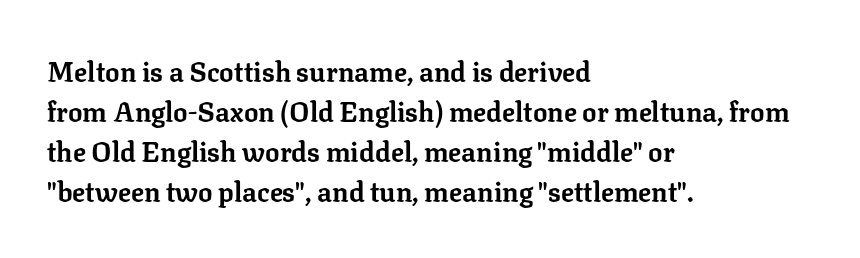
Q: Is the text bold? A: Yes.
Q: Is the text italic (slanted)? A: No, it is upright.
Q: Is the text underlined? A: No.
Q: How is the paragraph aligned? A: Left-aligned.
Q: Is the spacing between letters normal or unusually wide? A: Normal.
Q: Is the spacing between lines tight, normal or loose? A: Normal.
